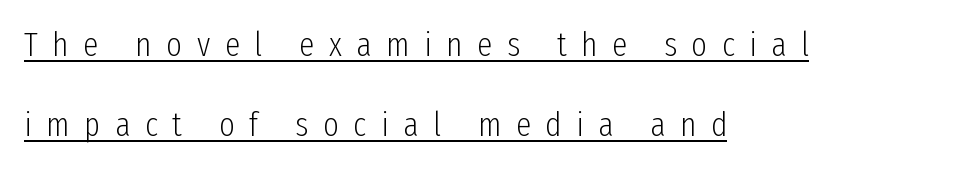
The image shows 34 px light, condensed sans-serif type, upright; set left-aligned, loose line spacing (2.34x), unusually wide letter spacing (+0.43 em), underlined; low stroke contrast and a medium x-height.
